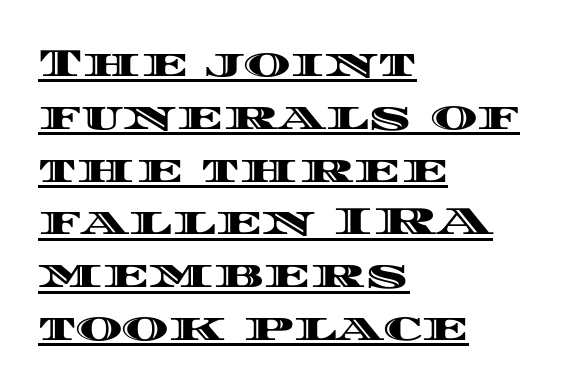
Q: Is the text italic (slanted)? A: No, it is upright.
Q: Is the text underlined? A: Yes.
Q: How is the paragraph aligned? A: Left-aligned.
Q: Is the spacing between letters normal or unusually wide? A: Normal.
Q: Is the spacing between lines tight, normal or loose? A: Normal.
Q: Width (condensed, normal, or wide)? A: Wide.
Q: x-height? A: Large.
Q: Monospaced? A: No.
